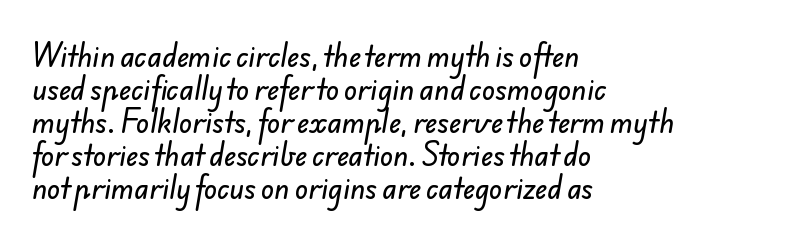
Descenders are the only things crossing below the line. Reading down the block, your eye returns to a fixed left position each line. Compared with typical body copy, the letter spacing here is the same.
